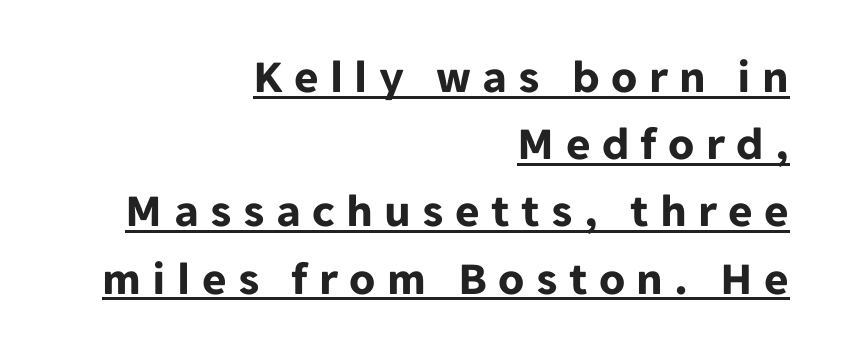
The image shows 47 px bold sans-serif type, upright; set right-aligned, normal line spacing (1.43x), unusually wide letter spacing (+0.24 em), underlined; low stroke contrast and a medium x-height.
